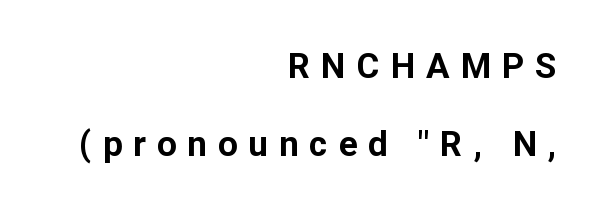
A student would call this right alignment; a typographer would say flush right, rag left. The block of text is sparse from top to bottom, with ample space between rows. These lines are rendered in a variable-pitch font. The face used here has the dense, thick strokes of a bold. Vertical strokes here are truly vertical.
